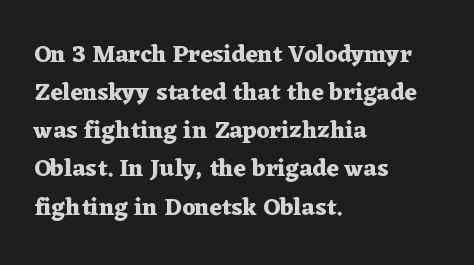
{"italic": "no", "bold": "yes", "underline": "no", "align": "left", "line_spacing": "normal", "line_spacing_ratio": 1.59, "letter_spacing": "normal", "letter_spacing_em": 0.0, "glyph_px": 24}
